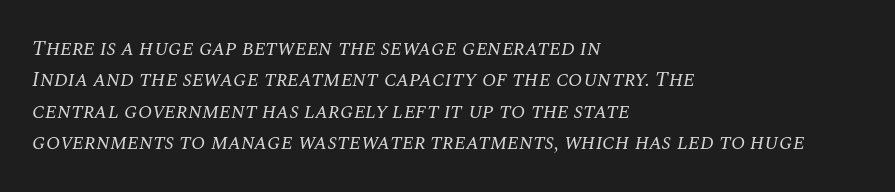
Emphasis-style slanted type is in use. Which margin do the lines hug? The left one — the right edge is uneven. Interline gaps are of average width in this sample. Nothing unusual about the tracking: characters are spaced as the font intends. The characters are drawn with everyday or finer stroke widths. The glyphs are unaccompanied by any horizontal stroke below them.
